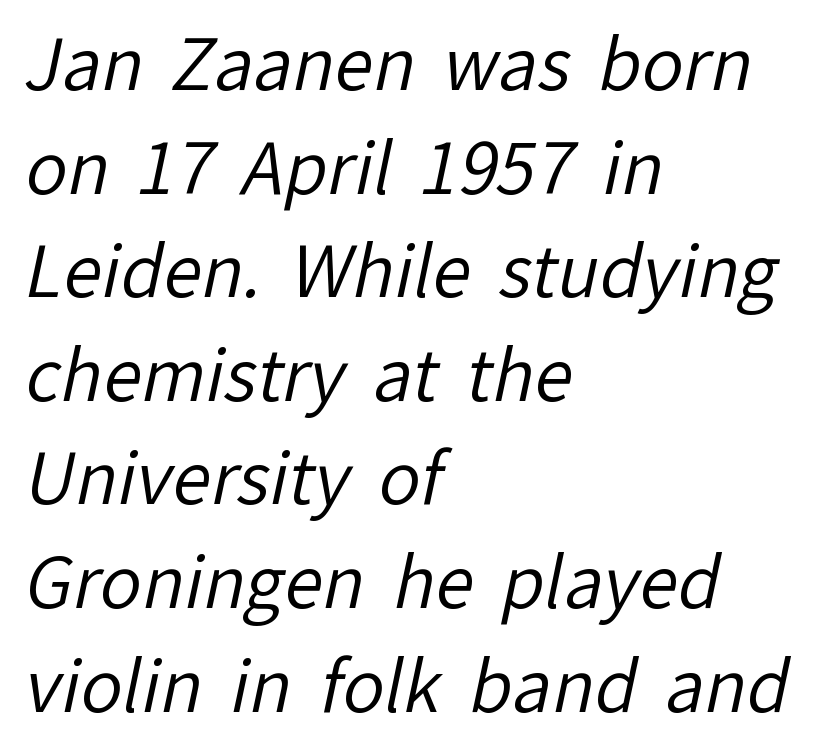
The face used here is proportionally spaced, like ordinary book or web type. The passage shown has conventional tracking throughout. No word sits above an underline. The rag falls on the right side of this text block. Successive baselines arrive at the customary interval. Does the type have serifs? No, each stem ends abruptly.
